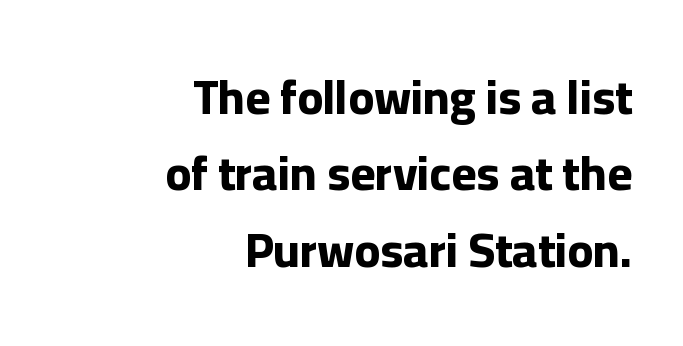
The image shows 48 px bold sans-serif type, upright; set right-aligned, normal line spacing (1.59x), normal letter spacing, not underlined; low stroke contrast and a medium x-height.
